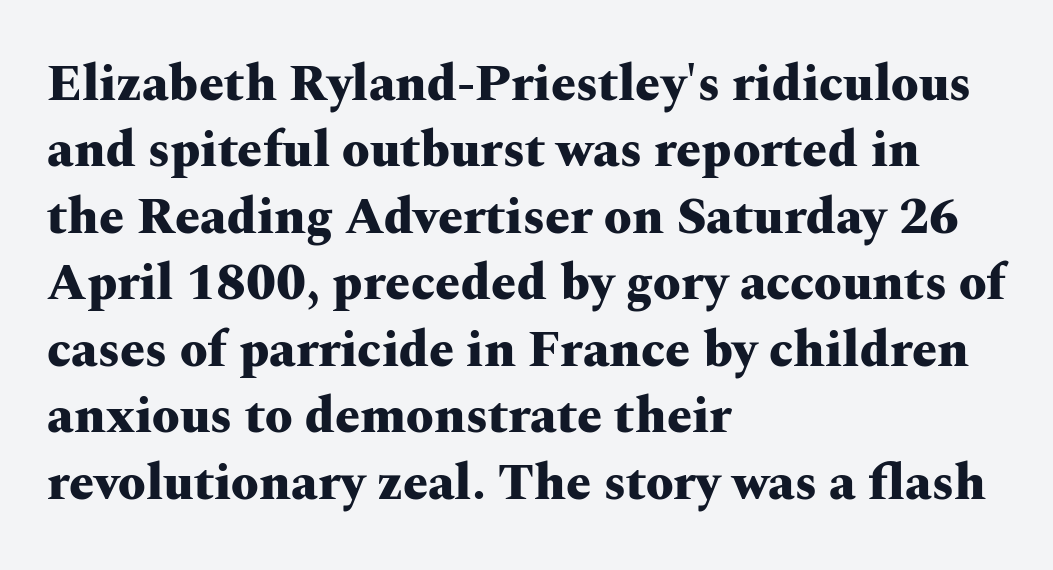
The image shows 50 px heavy, wide serif type, upright; set left-aligned, normal line spacing (1.33x), normal letter spacing, not underlined; medium stroke contrast and a medium x-height.
